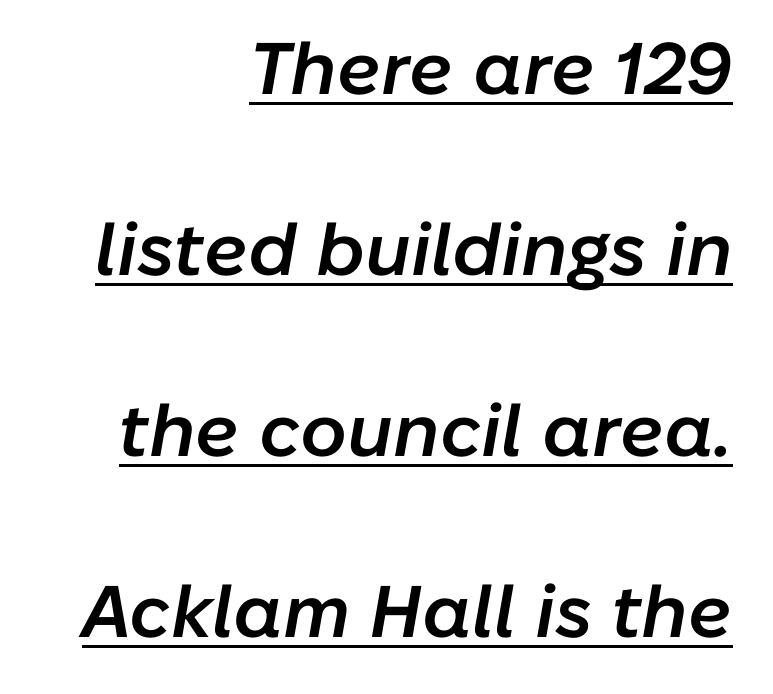
{"italic": "yes", "lean": "right", "slant_degrees": 10, "bold": "semi", "weight": "semibold", "width": "normal", "stroke_contrast": "low", "x_height": "medium", "monospaced": "no", "underline": "yes", "align": "right", "line_spacing": "loose", "line_spacing_ratio": 2.48, "letter_spacing": "normal", "letter_spacing_em": 0.0, "glyph_px": 73}
